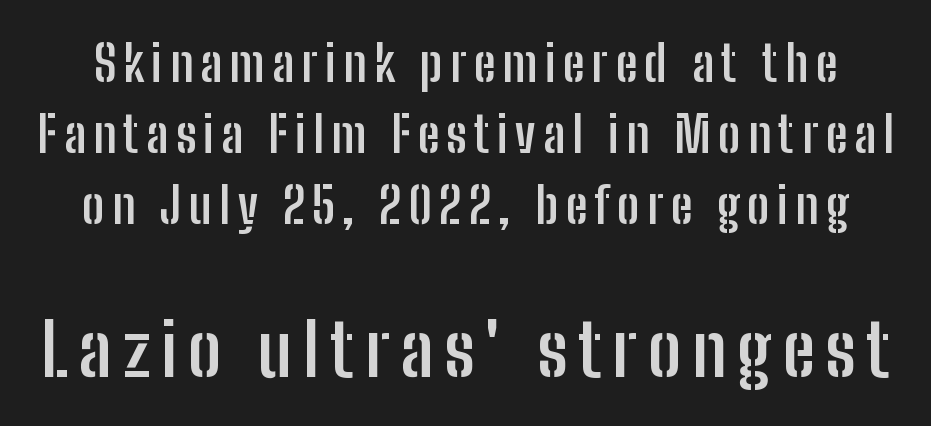
{"serif": "no", "italic": "no", "bold": "yes", "weight": "semibold", "width": "condensed", "stroke_contrast": "low", "x_height": "medium", "monospaced": "no", "underline": "no", "line_spacing": "normal", "line_spacing_ratio": 1.45, "larger_block": "second", "size_ratio": 1.49, "glyph_px": 73}
